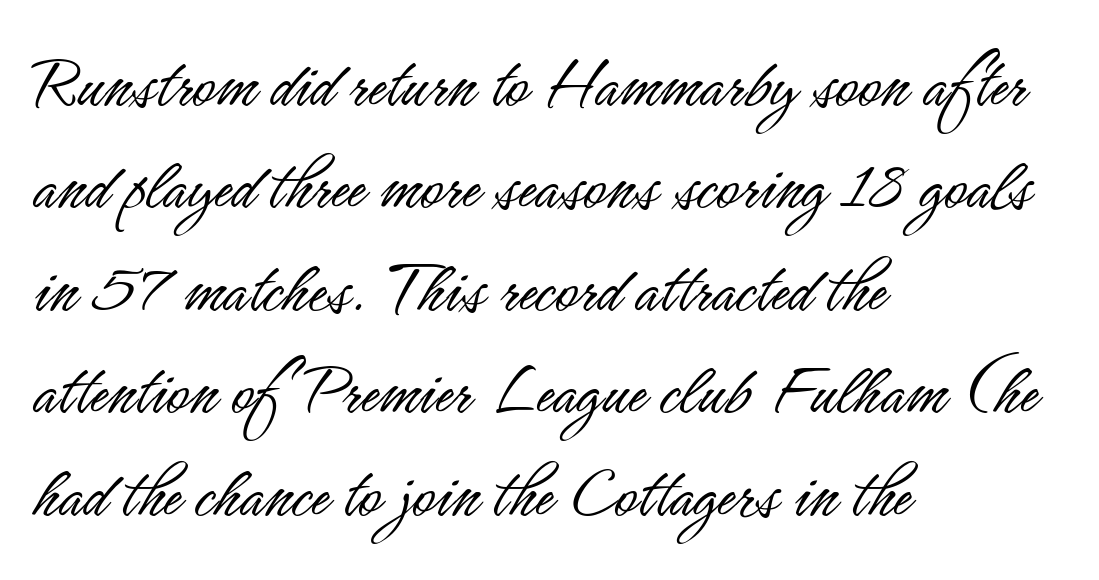
Q: Is the text bold? A: No.
Q: Is the text italic (slanted)? A: Yes.
Q: Is the typeface a serif or a sans-serif typeface? A: Sans-serif.
Q: Is the text underlined? A: No.
Q: How is the paragraph aligned? A: Left-aligned.
Q: Is the spacing between letters normal or unusually wide? A: Normal.
Q: Is the spacing between lines tight, normal or loose? A: Normal.
Q: Width (condensed, normal, or wide)? A: Condensed.
Q: Stroke contrast? A: Low.
Q: x-height? A: Small.
Q: Monospaced? A: No.
